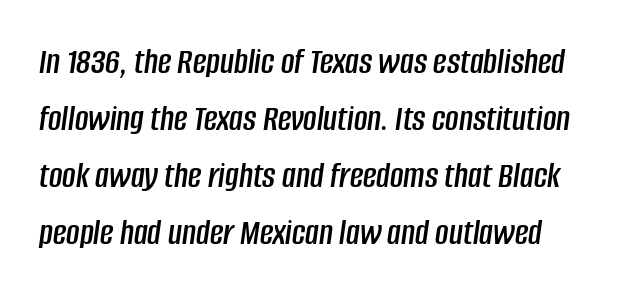
This is oblique type, the kind used for emphasis or titles. Here the designer chose a conventional face with non-uniform glyph widths. Reading down the column, the eye jumps a familiar distance to each next line. The gap between lines stays unmarked. Between one letter and the next there's only the usual sliver of space.
